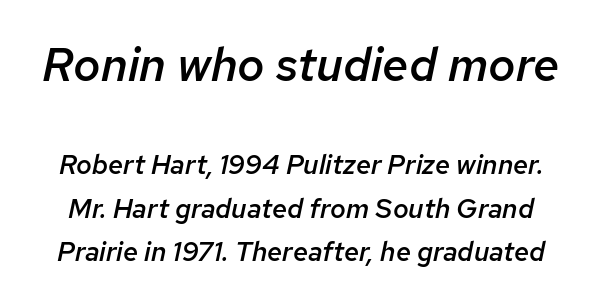
Scale decreases going downward across the two blocks. The whole block is typeset with a tilt. These lines are rendered in a variable-pitch font. A clean baseline with only descenders dipping below it.
